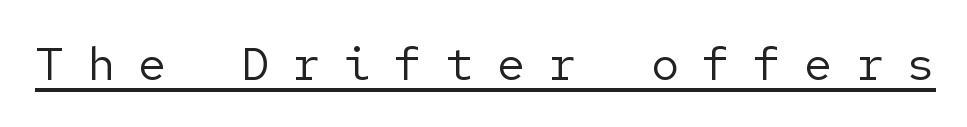
Q: Is the text bold? A: No.
Q: Is the text italic (slanted)? A: No, it is upright.
Q: Is the typeface a serif or a sans-serif typeface? A: Sans-serif.
Q: Is the text underlined? A: Yes.
Q: Is the spacing between letters normal or unusually wide? A: Unusually wide.
Q: Width (condensed, normal, or wide)? A: Normal.
Q: Stroke contrast? A: Low.
Q: x-height? A: Medium.
